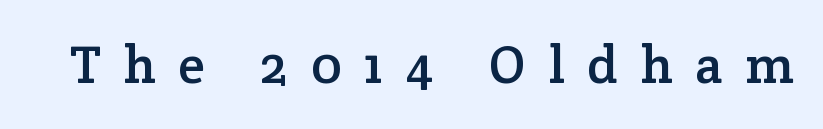
Q: Is the text italic (slanted)? A: No, it is upright.
Q: Is the typeface a serif or a sans-serif typeface? A: Serif.
Q: Is the text underlined? A: No.
Q: Is the spacing between letters normal or unusually wide? A: Unusually wide.
Q: Width (condensed, normal, or wide)? A: Normal.
Q: Stroke contrast? A: Low.
Q: x-height? A: Medium.
Q: Monospaced? A: No.
